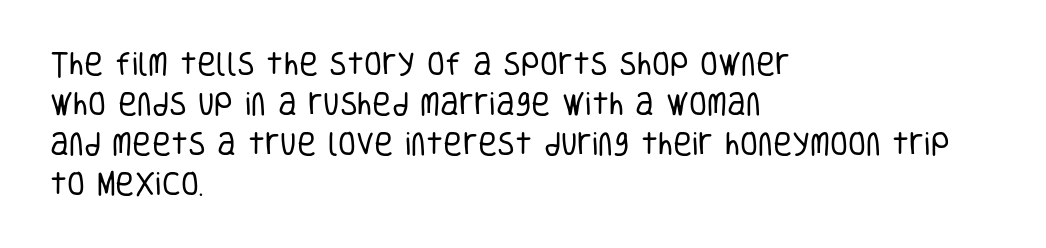
The image shows 26 px text type, upright; set left-aligned, normal line spacing (1.54x), normal letter spacing, not underlined.
